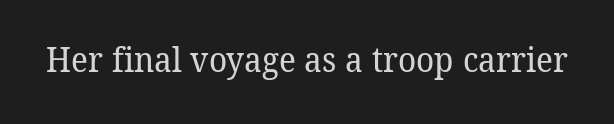
{"serif": "yes", "bold": "no", "weight": "regular", "width": "normal", "stroke_contrast": "low", "x_height": "medium", "monospaced": "no", "underline": "no", "letter_spacing": "normal", "letter_spacing_em": 0.0, "glyph_px": 34}
